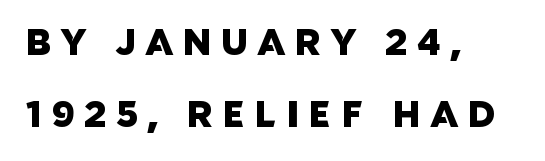
Q: Is the typeface a serif or a sans-serif typeface? A: Sans-serif.
Q: Is the text underlined? A: No.
Q: How is the paragraph aligned? A: Left-aligned.
Q: Is the spacing between letters normal or unusually wide? A: Unusually wide.
Q: Is the spacing between lines tight, normal or loose? A: Loose.
Q: Width (condensed, normal, or wide)? A: Normal.
Q: Stroke contrast? A: Low.
Q: x-height? A: Large.
Q: Monospaced? A: No.
